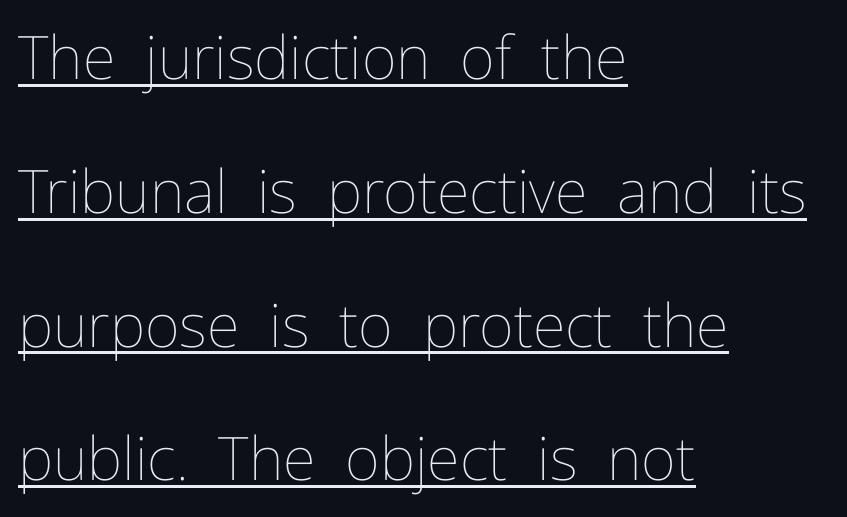
The image shows 60 px thin type, upright; set left-aligned, loose line spacing (2.23x), normal letter spacing, underlined; low stroke contrast and a medium x-height.
